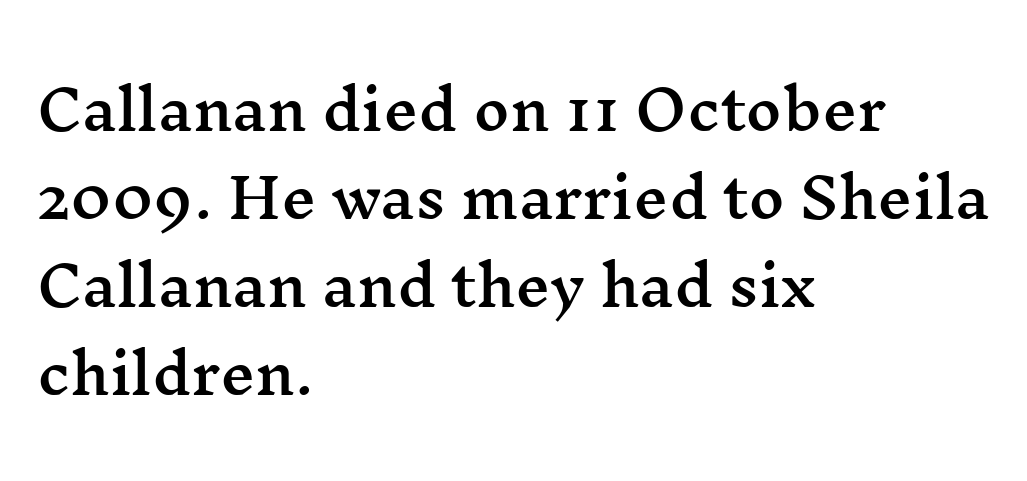
{"serif": "yes", "italic": "no", "width": "wide", "stroke_contrast": "medium", "x_height": "medium", "monospaced": "no", "underline": "no", "align": "left", "line_spacing": "normal", "line_spacing_ratio": 1.6, "letter_spacing": "normal", "letter_spacing_em": 0.0, "glyph_px": 55}
